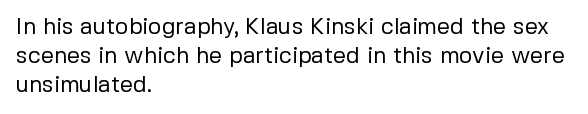
Q: Is the text bold? A: No.
Q: Is the text italic (slanted)? A: No, it is upright.
Q: Is the text underlined? A: No.
Q: How is the paragraph aligned? A: Left-aligned.
Q: Is the spacing between letters normal or unusually wide? A: Normal.
Q: Is the spacing between lines tight, normal or loose? A: Normal.
